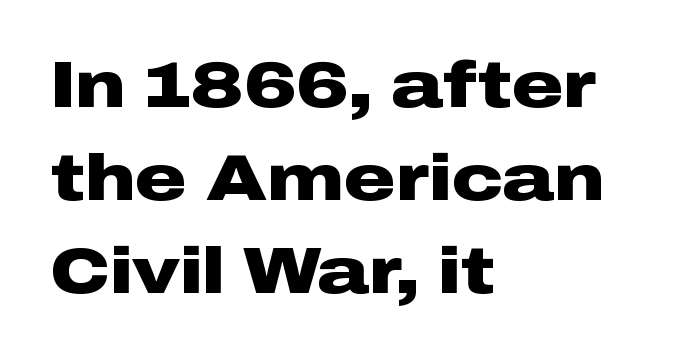
{"serif": "no", "italic": "no", "bold": "yes", "weight": "heavy", "width": "wide", "stroke_contrast": "low", "x_height": "medium", "monospaced": "no", "underline": "no", "align": "left", "line_spacing": "normal", "line_spacing_ratio": 1.45, "letter_spacing": "normal", "letter_spacing_em": 0.0, "glyph_px": 64}
